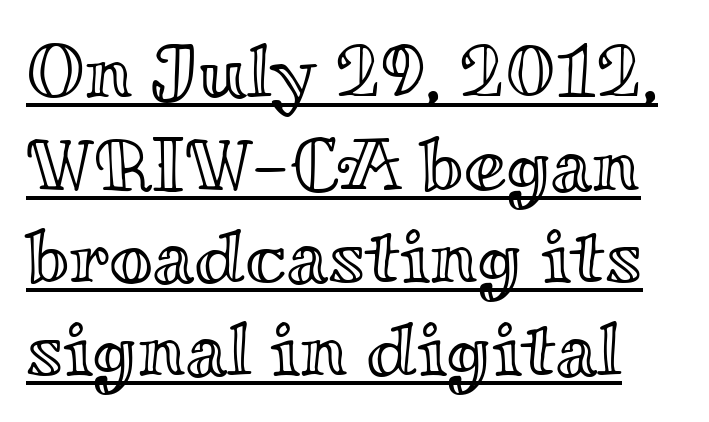
The image shows 76 px wide type, upright; set line spacing 1.22x, normal letter spacing, underlined; a small x-height.
